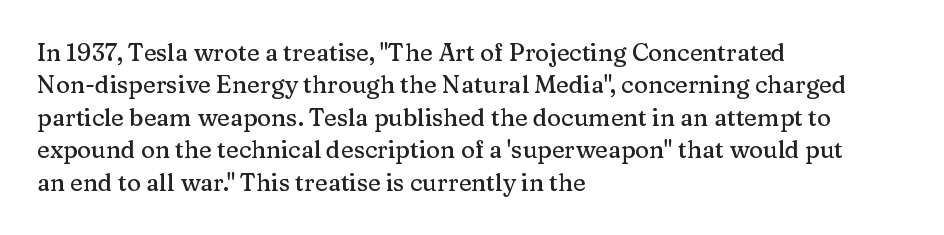
Q: Is the text italic (slanted)? A: No, it is upright.
Q: Is the text underlined? A: No.
Q: How is the paragraph aligned? A: Left-aligned.
Q: Is the spacing between letters normal or unusually wide? A: Normal.
Q: Is the spacing between lines tight, normal or loose? A: Normal.
